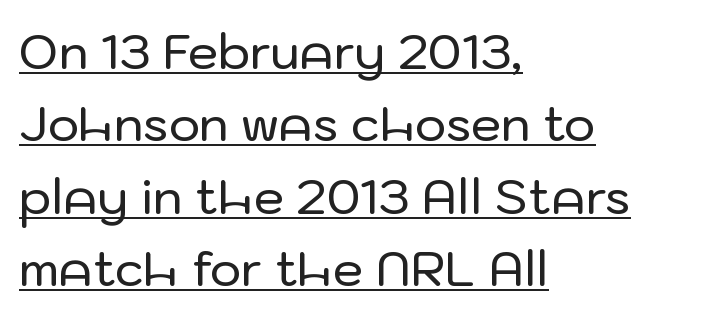
The image shows 48 px sans-serif type, upright; set left-aligned, normal line spacing (1.51x), normal letter spacing, underlined; low stroke contrast and a medium x-height.
